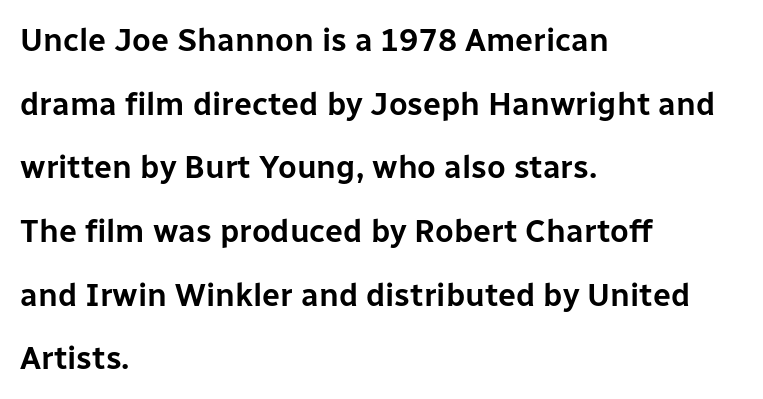
{"serif": "no", "italic": "no", "width": "normal", "stroke_contrast": "low", "x_height": "medium", "monospaced": "no", "underline": "no", "align": "left", "line_spacing": "loose", "line_spacing_ratio": 1.99, "letter_spacing": "normal", "letter_spacing_em": 0.0, "glyph_px": 32}
